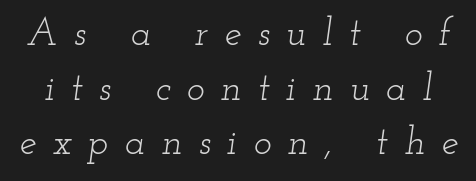
{"serif": "yes", "italic": "yes", "lean": "right", "slant_degrees": 12, "bold": "no", "weight": "light", "width": "wide", "stroke_contrast": "low", "x_height": "small", "monospaced": "no", "underline": "no", "line_spacing": "normal", "line_spacing_ratio": 1.44, "letter_spacing": "wide", "letter_spacing_em": 0.43, "glyph_px": 38}
